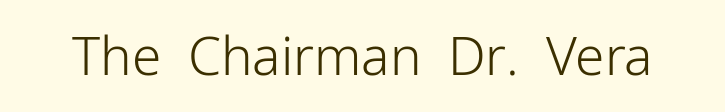
{"serif": "no", "italic": "no", "bold": "no", "weight": "light", "width": "normal", "stroke_contrast": "low", "x_height": "medium", "monospaced": "no", "underline": "no", "letter_spacing": "normal", "letter_spacing_em": 0.0, "glyph_px": 53}
